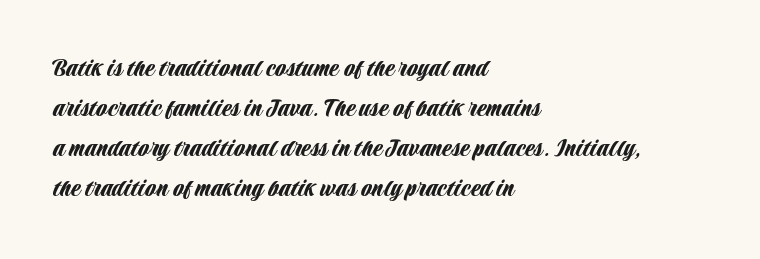
{"serif": "no", "width": "condensed", "stroke_contrast": "low", "x_height": "large", "monospaced": "no", "underline": "no", "align": "left", "line_spacing": "normal", "line_spacing_ratio": 1.43, "letter_spacing": "normal", "letter_spacing_em": 0.0, "glyph_px": 28}
